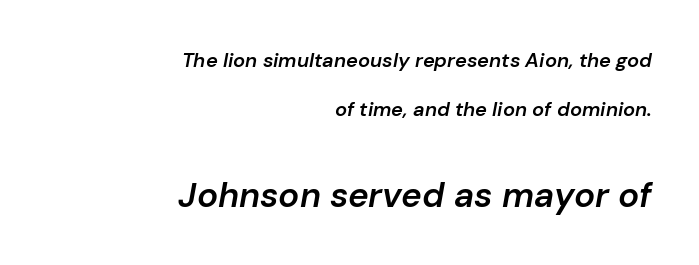
Q: Is the text bold? A: Semi-bold.
Q: Is the text italic (slanted)? A: Yes, it leans right by about 10 degrees.
Q: Is the text underlined? A: No.
Q: How is the paragraph aligned? A: Right-aligned.
Q: Is the spacing between letters normal or unusually wide? A: Normal.
Q: Is the spacing between lines tight, normal or loose? A: Loose.
Q: Which block of text is set in a larger size, the first (top) or the second (bottom)? A: The second (bottom) one.
Q: Width (condensed, normal, or wide)? A: Normal.
Q: Stroke contrast? A: Low.
Q: x-height? A: Medium.
Q: Monospaced? A: No.
